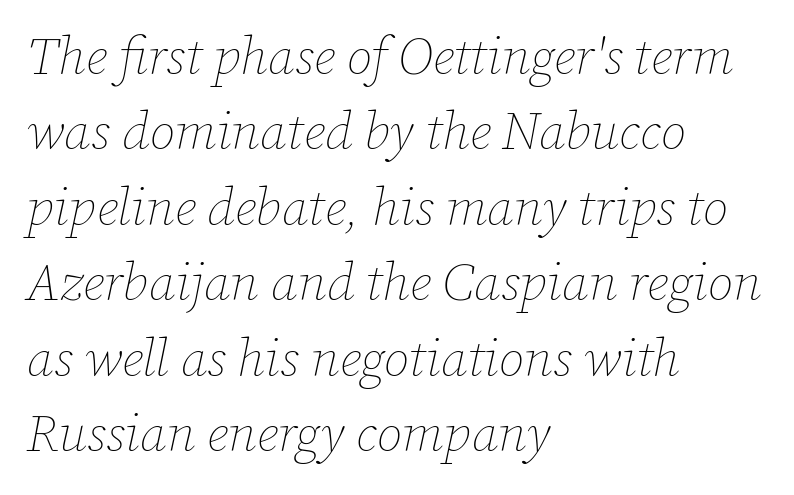
{"italic": "yes", "lean": "right", "slant_degrees": 12, "bold": "no", "weight": "thin", "width": "normal", "stroke_contrast": "low", "x_height": "medium", "monospaced": "no", "underline": "no", "align": "left", "line_spacing": "normal", "line_spacing_ratio": 1.45, "letter_spacing": "normal", "letter_spacing_em": 0.0, "glyph_px": 52}
